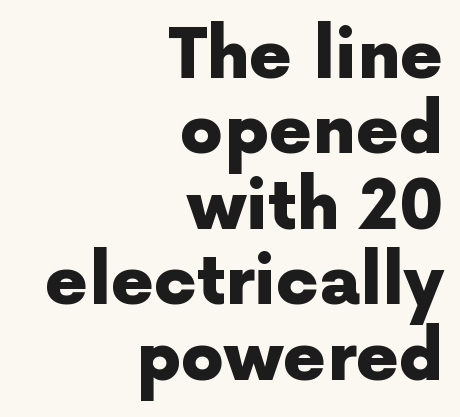
Nothing sits at the stroke ends, so this counts as sans-serif. The face used here is proportionally spaced, like ordinary book or web type. Rows of type sit shoulder to shoulder in the vertical direction. The area under the type is left untouched.
